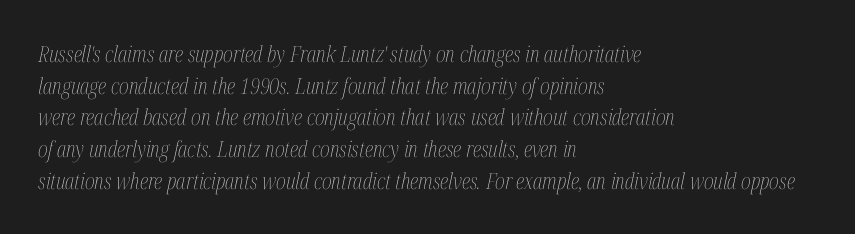
The image shows 22 px text type, italic (leaning right); set left-aligned, normal line spacing (1.44x), normal letter spacing, not underlined.
